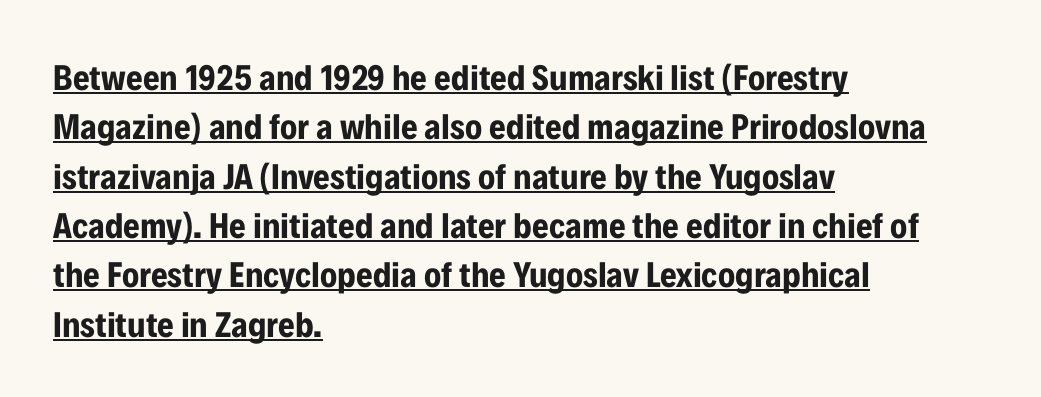
{"serif": "no", "italic": "no", "bold": "yes", "weight": "bold", "width": "condensed", "stroke_contrast": "low", "x_height": "medium", "monospaced": "no", "underline": "yes", "align": "left", "line_spacing": "normal", "line_spacing_ratio": 1.37, "letter_spacing": "normal", "letter_spacing_em": 0.0, "glyph_px": 36}
